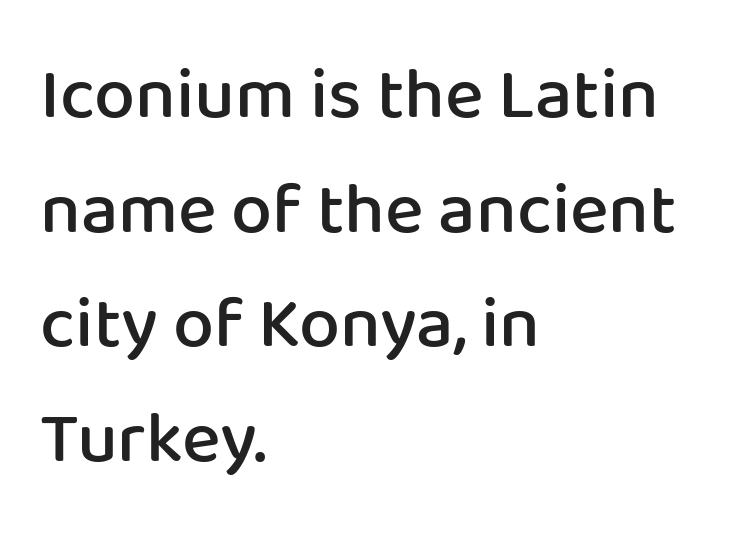
The image shows 73 px semibold sans-serif type, upright; set left-aligned, normal line spacing (1.57x), normal letter spacing, not underlined; low stroke contrast and a medium x-height.
